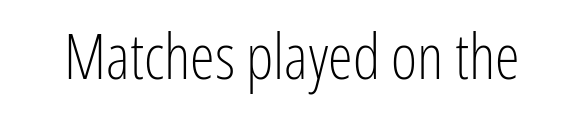
The image shows 63 px light, condensed sans-serif type, upright; set normal letter spacing, not underlined; low stroke contrast and a medium x-height.
